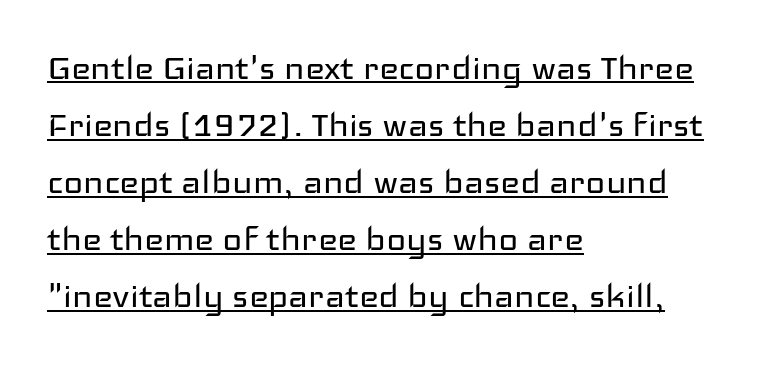
The passage shown is typeset with a sans-serif family. Stroke mass is kept to a normal reading level or below. These lines are rendered in a variable-pitch font. Compared with typical body copy, the letter spacing here is the same. The specimen reads as upright at a glance. Compared with typical paragraphs, the rows here are spaced about the same.
